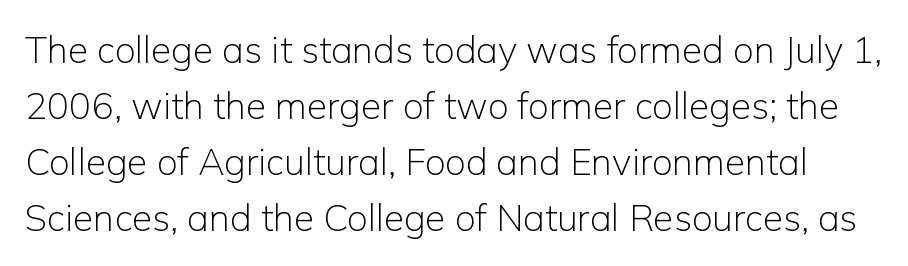
On a weight scale, this lands at 450 or below. Check where the strokes stop: nothing finishes them off — pure sans. Compared with typical paragraphs, the rows here are spaced about the same. Looks like regular typesetting: each glyph gets only the width it needs.
